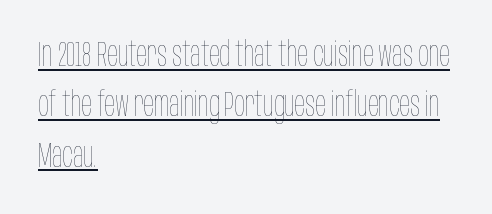
The image shows 35 px thin, condensed type, upright; set left-aligned, normal line spacing (1.44x), normal letter spacing, underlined; low stroke contrast and a large x-height.
